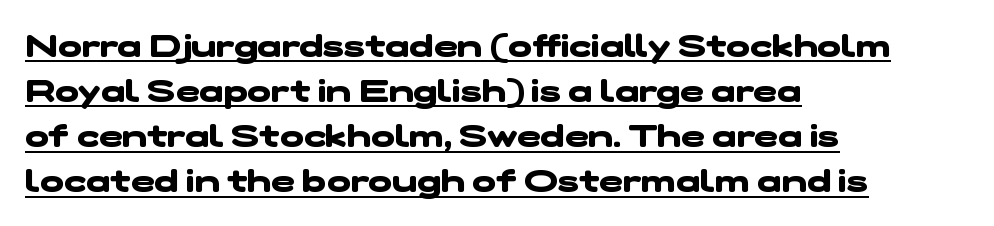
The space between consecutive lines is moderate. Every letter is thick-stroked: bold, no question. Notice how a bar underscores the lettering throughout. In terms of letterspacing, this is plain default setting.
